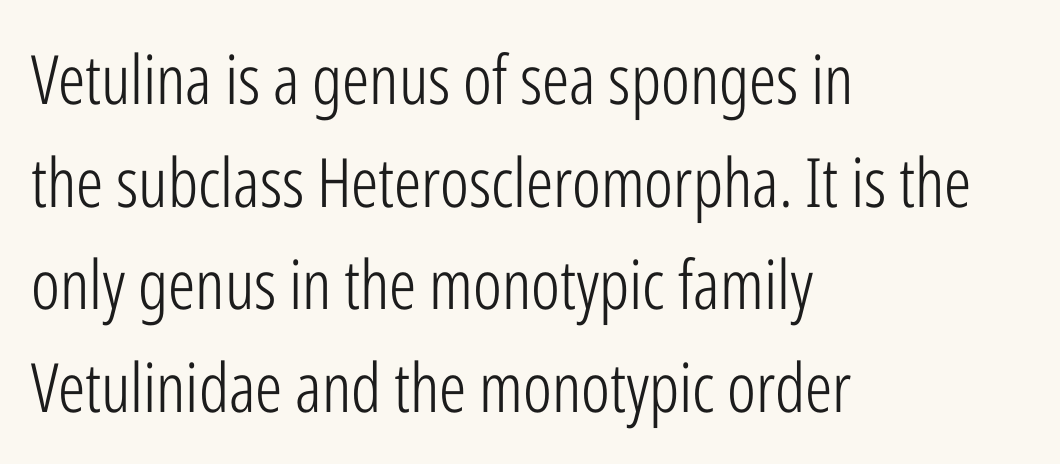
The image shows 68 px light, condensed sans-serif type, upright; set left-aligned, normal line spacing (1.51x), normal letter spacing, not underlined; low stroke contrast and a medium x-height.
